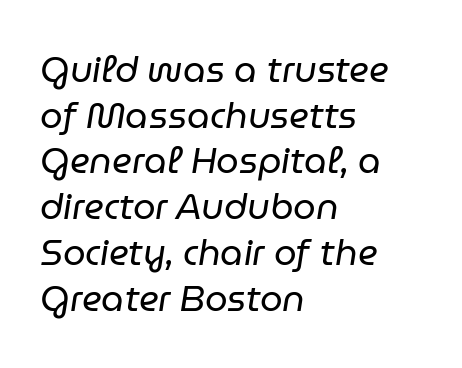
Q: Is the text bold? A: No.
Q: Is the text italic (slanted)? A: Yes, it leans right by about 9 degrees.
Q: Is the text underlined? A: No.
Q: How is the paragraph aligned? A: Left-aligned.
Q: Is the spacing between letters normal or unusually wide? A: Normal.
Q: Is the spacing between lines tight, normal or loose? A: Normal.
Q: Width (condensed, normal, or wide)? A: Normal.
Q: Stroke contrast? A: Low.
Q: x-height? A: Medium.
Q: Monospaced? A: No.
